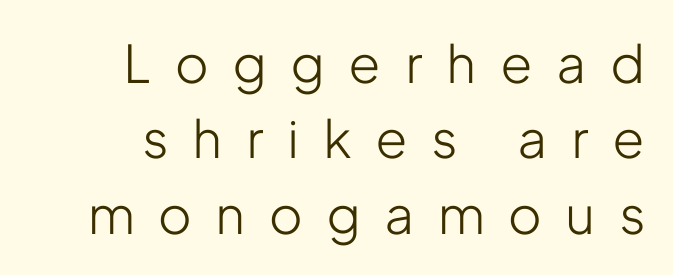
The weight tops out at a normal text grade. Substantial extra tracking has been applied to these lines. Vertical spacing — default. Quick note: not italic, upright. Note the varied advance widths — an 'i' is clearly narrower than an 'm'. Words float on clear page, feet unadorned.
